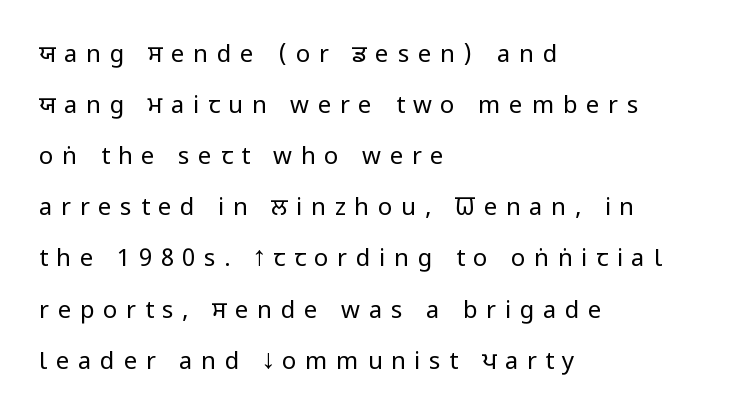
The image shows 24 px text type, upright; set left-aligned, loose line spacing (2.13x), unusually wide letter spacing (+0.36 em), not underlined.
